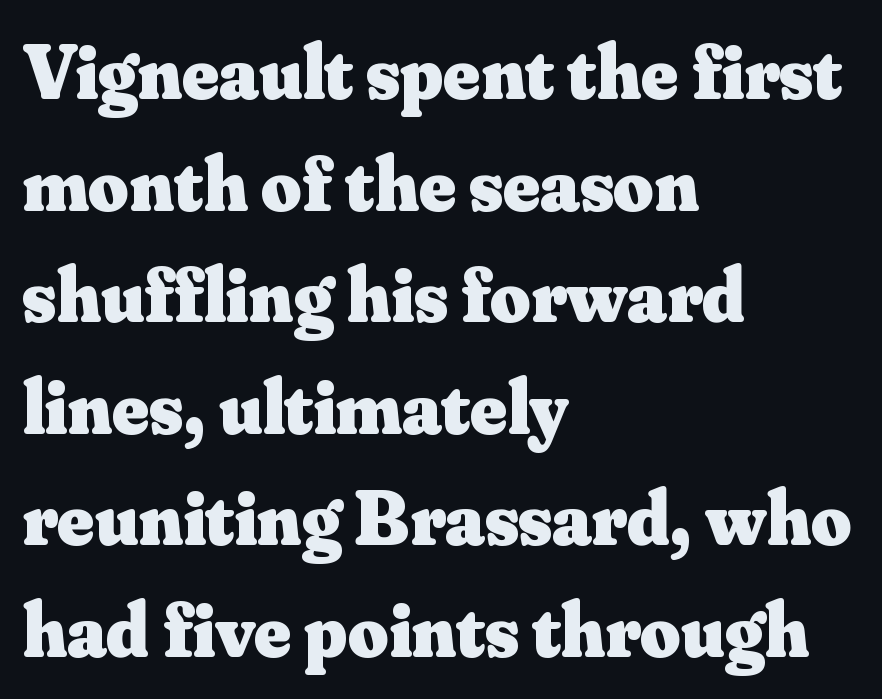
Q: Is the text bold? A: Yes.
Q: Is the text italic (slanted)? A: No, it is upright.
Q: Is the typeface a serif or a sans-serif typeface? A: Serif.
Q: Is the text underlined? A: No.
Q: How is the paragraph aligned? A: Left-aligned.
Q: Is the spacing between letters normal or unusually wide? A: Normal.
Q: Is the spacing between lines tight, normal or loose? A: Normal.
Q: Width (condensed, normal, or wide)? A: Normal.
Q: Stroke contrast? A: Medium.
Q: x-height? A: Small.
Q: Monospaced? A: No.
